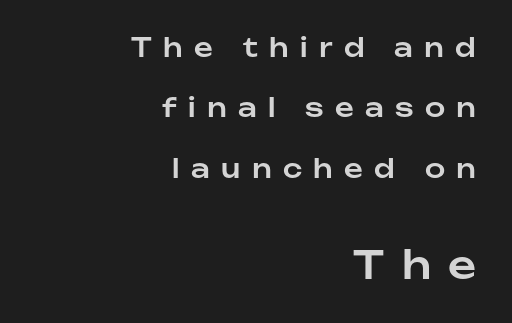
The image shows 39 px sans-serif type, upright; set right-aligned, loose line spacing (2.32x), unusually wide letter spacing (+0.44 em), not underlined; the second (bottom) block is 1.5x larger; low stroke contrast and a medium x-height.
